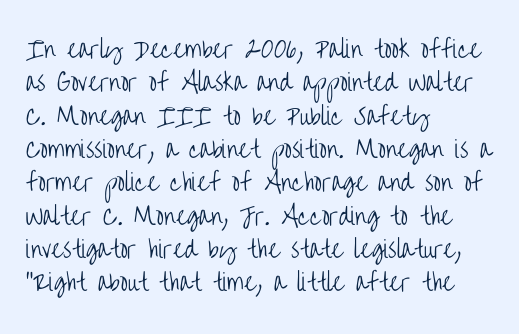
Q: Is the text bold? A: No.
Q: Is the text italic (slanted)? A: No, it is upright.
Q: Is the text underlined? A: No.
Q: How is the paragraph aligned? A: Left-aligned.
Q: Is the spacing between letters normal or unusually wide? A: Normal.
Q: Is the spacing between lines tight, normal or loose? A: Normal.
